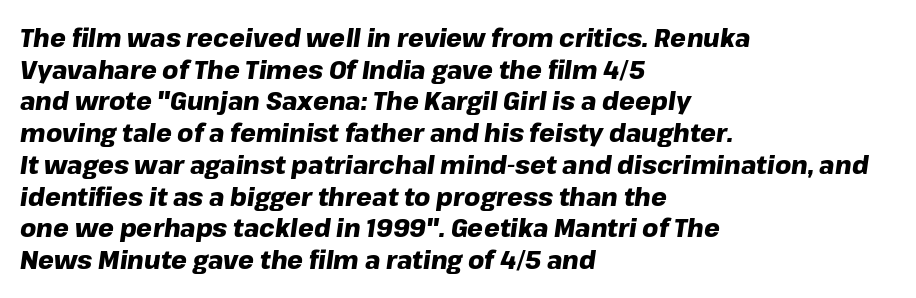
The image shows 25 px bold type, italic (leaning right); set left-aligned, normal line spacing (1.27x), normal letter spacing, not underlined.
